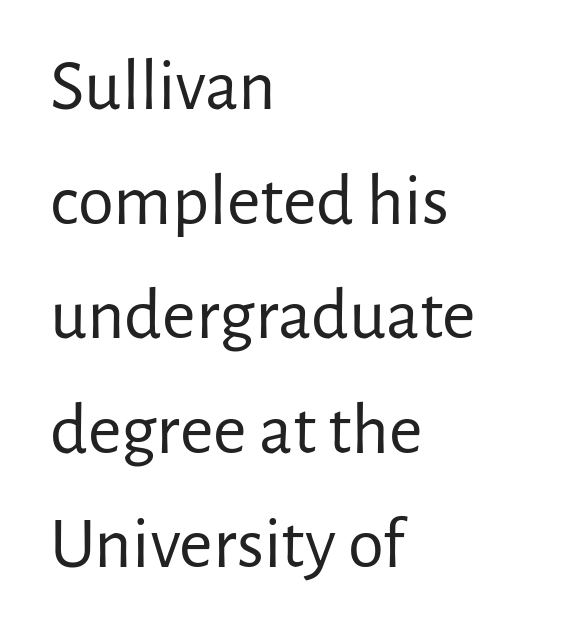
{"serif": "no", "italic": "no", "bold": "no", "weight": "regular", "width": "normal", "stroke_contrast": "low", "x_height": "medium", "monospaced": "no", "underline": "no", "align": "left", "line_spacing": "normal", "line_spacing_ratio": 1.57, "letter_spacing": "normal", "letter_spacing_em": 0.0, "glyph_px": 73}
